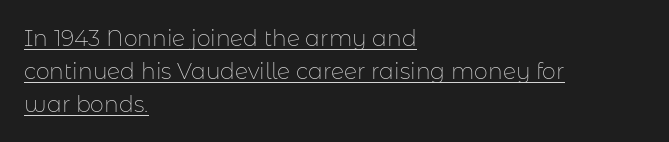
{"italic": "no", "bold": "no", "underline": "yes", "align": "left", "line_spacing": "normal", "line_spacing_ratio": 1.5, "letter_spacing": "normal", "letter_spacing_em": 0.0, "glyph_px": 22}
